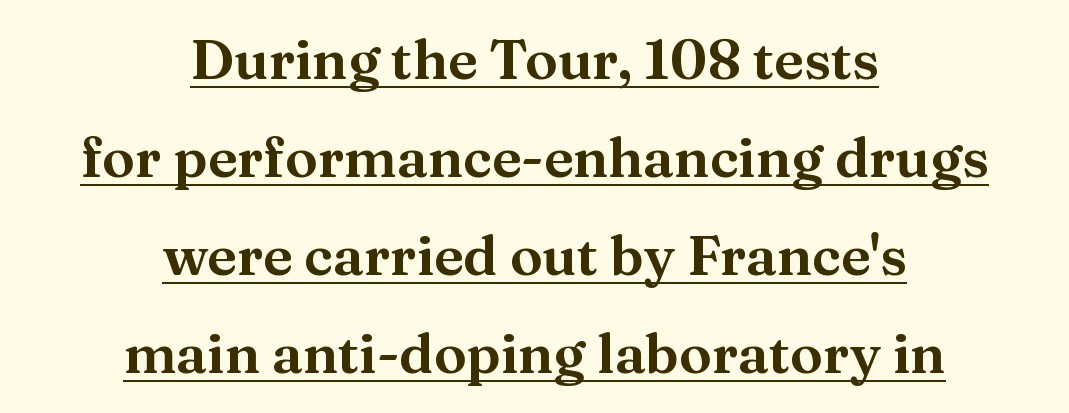
Students, observe the line beneath the letters — that is underlining. Nobody touched the tracking dial on this one. Characters remain perfectly vertical along every line. Caption: multi-line text, centered on the measure. Serif or sans? Serif — the stroke terminals have little feet. Note the varied advance widths — an 'i' is clearly narrower than an 'm'.
